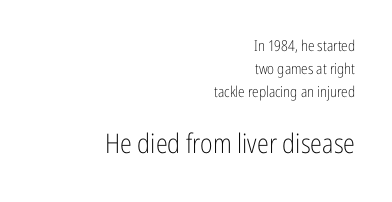
Q: Is the text bold? A: No.
Q: Is the text italic (slanted)? A: No, it is upright.
Q: Is the text underlined? A: No.
Q: How is the paragraph aligned? A: Right-aligned.
Q: Is the spacing between letters normal or unusually wide? A: Normal.
Q: Is the spacing between lines tight, normal or loose? A: Normal.
Q: Which block of text is set in a larger size, the first (top) or the second (bottom)? A: The second (bottom) one.
